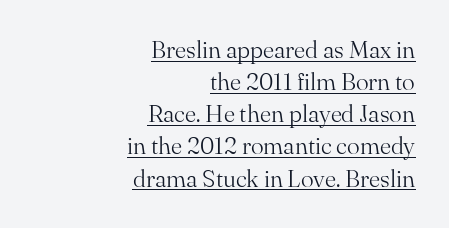
Q: Is the text bold? A: No.
Q: Is the text italic (slanted)? A: No, it is upright.
Q: Is the text underlined? A: Yes.
Q: How is the paragraph aligned? A: Right-aligned.
Q: Is the spacing between letters normal or unusually wide? A: Normal.
Q: Is the spacing between lines tight, normal or loose? A: Normal.
